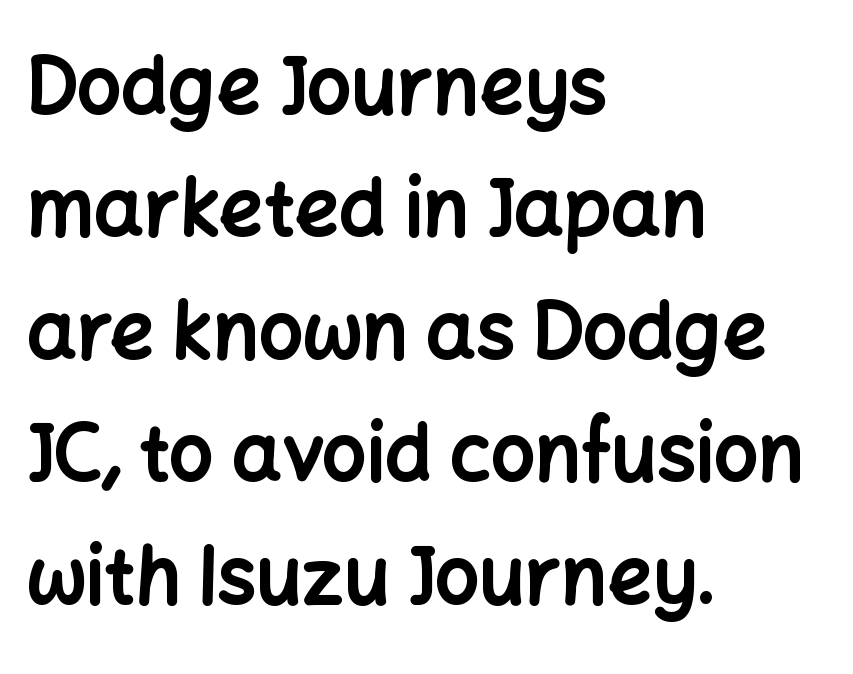
{"serif": "no", "italic": "no", "bold": "yes", "weight": "bold", "width": "normal", "stroke_contrast": "low", "x_height": "medium", "monospaced": "no", "underline": "no", "align": "left", "line_spacing": "normal", "line_spacing_ratio": 1.57, "letter_spacing": "normal", "letter_spacing_em": 0.0, "glyph_px": 78}
